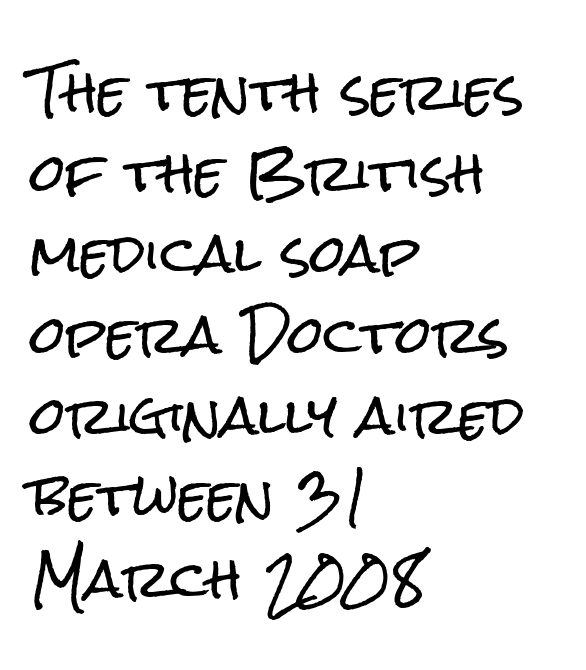
{"serif": "no", "italic": "no", "width": "condensed", "stroke_contrast": "low", "x_height": "medium", "monospaced": "no", "underline": "no", "align": "left", "line_spacing": "normal", "line_spacing_ratio": 1.59, "letter_spacing": "normal", "letter_spacing_em": 0.0, "glyph_px": 51}
